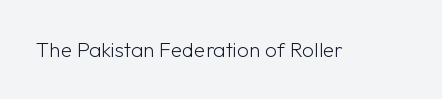
The passage shown is not underscored anywhere. The font's upright variant was chosen for this text. Stems here are at most as thick as an everyday book face. Observe the ordinary spacing: letters are neighbours, not strangers.
